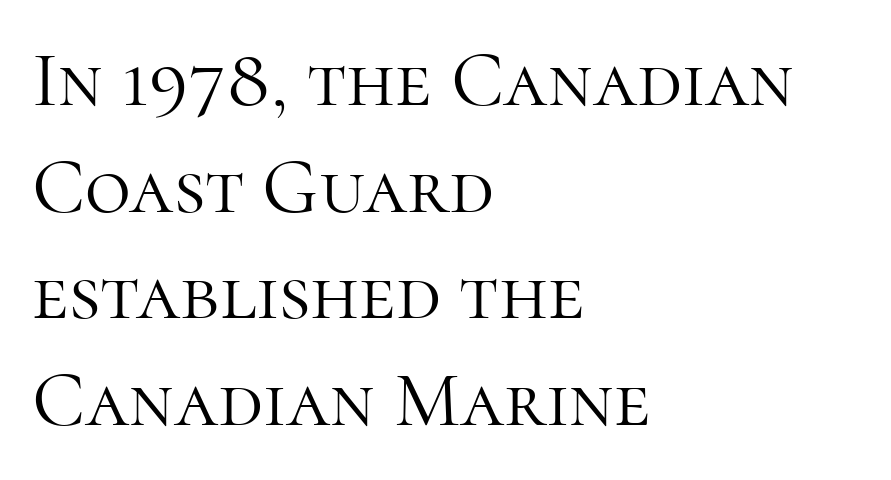
The image shows 79 px light serif type, upright; set left-aligned, normal line spacing (1.35x), normal letter spacing, not underlined; high stroke contrast and a medium x-height.
